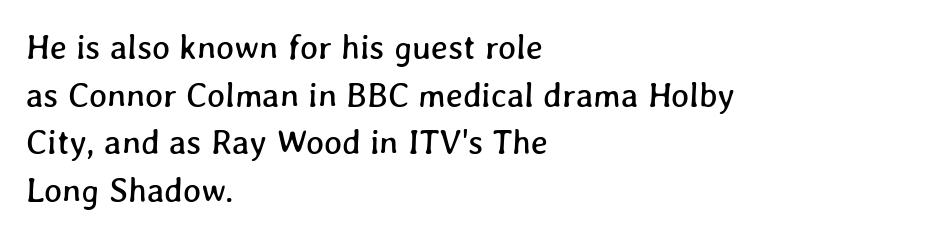
The image shows 34 px text type; set left-aligned, normal line spacing (1.4x), normal letter spacing, not underlined; low stroke contrast and a medium x-height.
